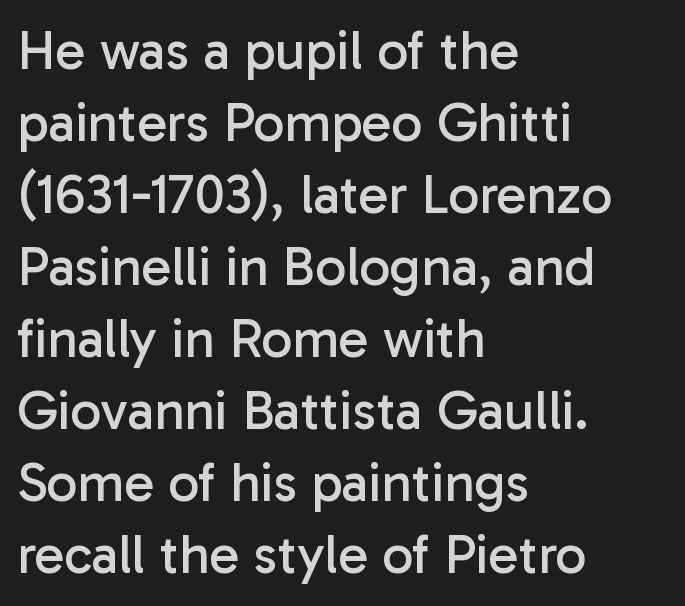
The image shows 55 px regular-weight sans-serif type, upright; set left-aligned, normal line spacing (1.31x), normal letter spacing, not underlined; low stroke contrast and a medium x-height.
